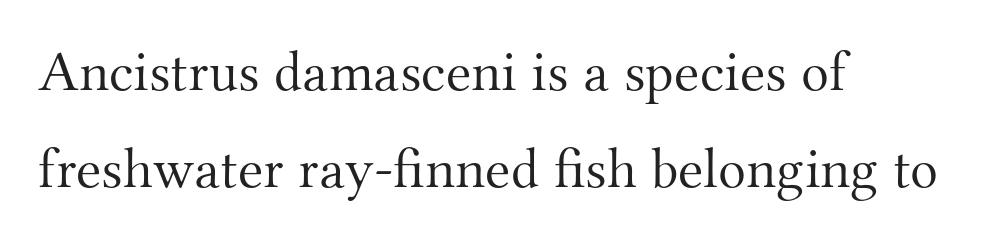
Q: Is the text bold? A: No.
Q: Is the text italic (slanted)? A: No, it is upright.
Q: Is the typeface a serif or a sans-serif typeface? A: Serif.
Q: Is the text underlined? A: No.
Q: How is the paragraph aligned? A: Left-aligned.
Q: Is the spacing between letters normal or unusually wide? A: Normal.
Q: Is the spacing between lines tight, normal or loose? A: Normal.
Q: Width (condensed, normal, or wide)? A: Normal.
Q: Stroke contrast? A: Medium.
Q: x-height? A: Small.
Q: Monospaced? A: No.
